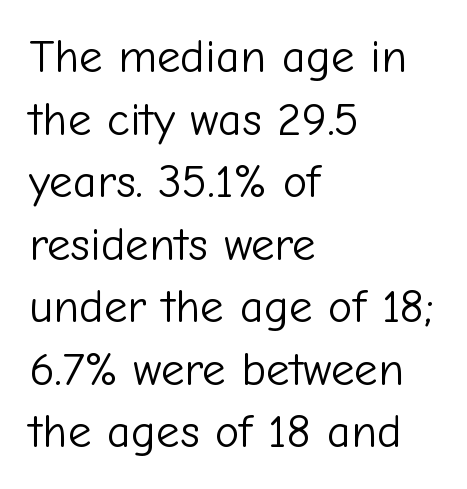
The image shows 47 px light sans-serif type, upright; set left-aligned, normal line spacing (1.33x), normal letter spacing, not underlined; low stroke contrast and a medium x-height.
